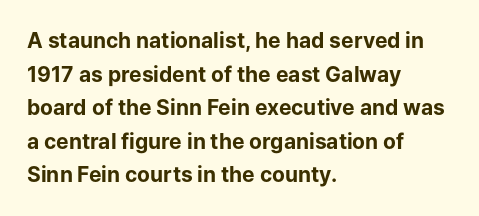
{"italic": "no", "bold": "yes", "underline": "no", "align": "left", "line_spacing": "normal", "line_spacing_ratio": 1.6, "letter_spacing": "normal", "letter_spacing_em": 0.0, "glyph_px": 21}
